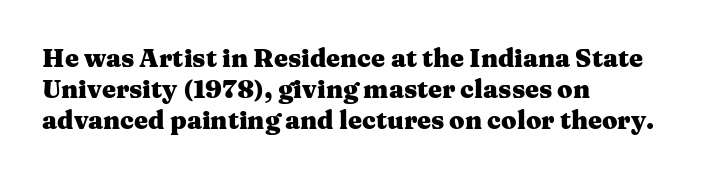
{"italic": "no", "bold": "yes", "underline": "no", "align": "left", "line_spacing_ratio": 1.24, "letter_spacing": "normal", "letter_spacing_em": 0.0, "glyph_px": 25}
